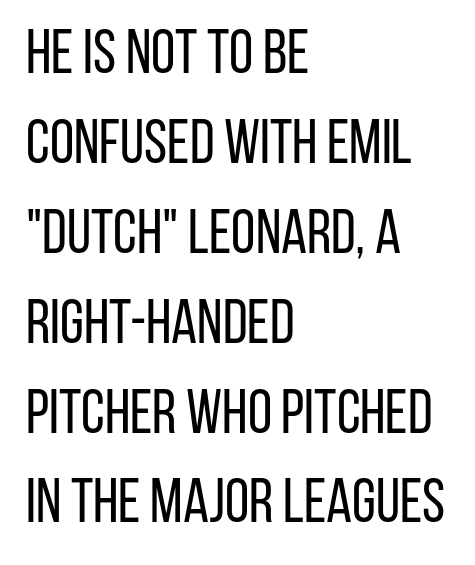
{"serif": "no", "italic": "no", "bold": "no", "weight": "regular", "width": "condensed", "stroke_contrast": "low", "x_height": "large", "monospaced": "no", "underline": "no", "align": "left", "line_spacing": "normal", "line_spacing_ratio": 1.45, "letter_spacing": "normal", "letter_spacing_em": 0.0, "glyph_px": 62}
